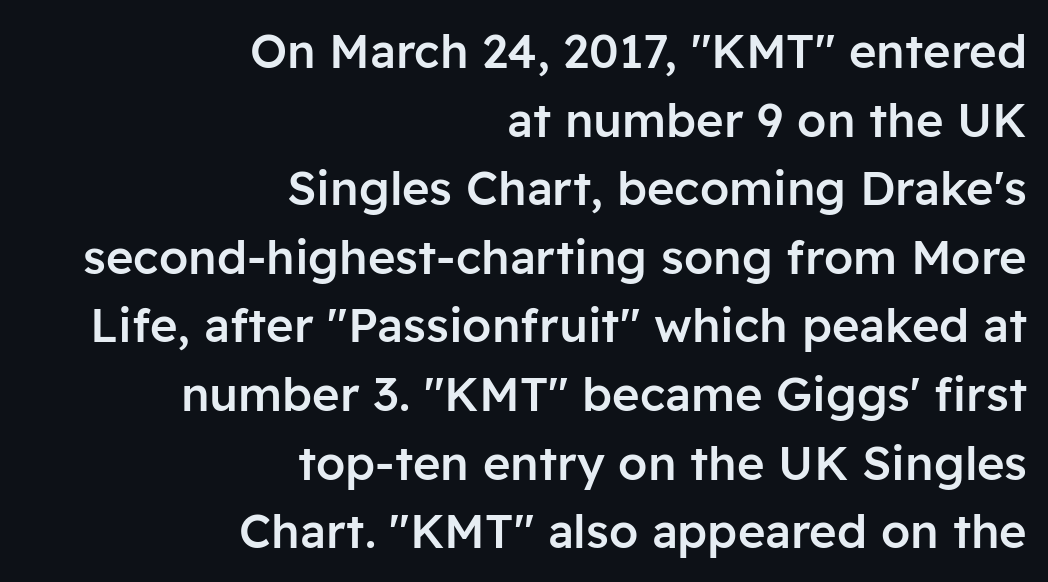
Rows of type keep a routine distance in the vertical direction. Typeset ragged left — the right edge is the straight one. Proportional: the letters do not fall into vertical columns. Is the letter spacing exaggerated? No — it looks like the ordinary default. Does the type have serifs? No, each stem ends abruptly.
